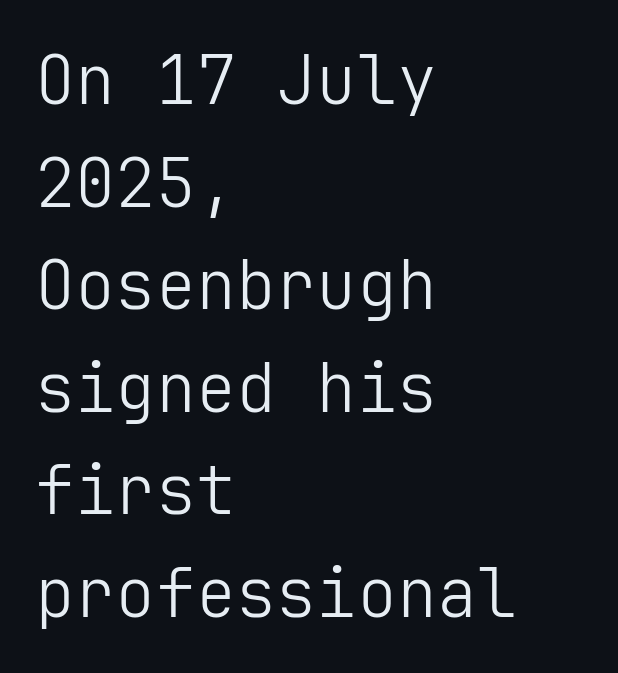
The image shows 67 px light sans-serif type, upright; set left-aligned, normal line spacing (1.53x), normal letter spacing, not underlined; low stroke contrast and a medium x-height.
